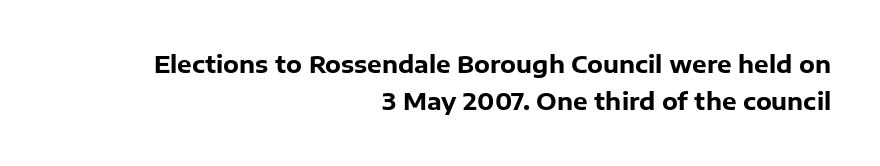
Q: Is the text bold? A: Yes.
Q: Is the text italic (slanted)? A: No, it is upright.
Q: Is the text underlined? A: No.
Q: How is the paragraph aligned? A: Right-aligned.
Q: Is the spacing between letters normal or unusually wide? A: Normal.
Q: Is the spacing between lines tight, normal or loose? A: Normal.
